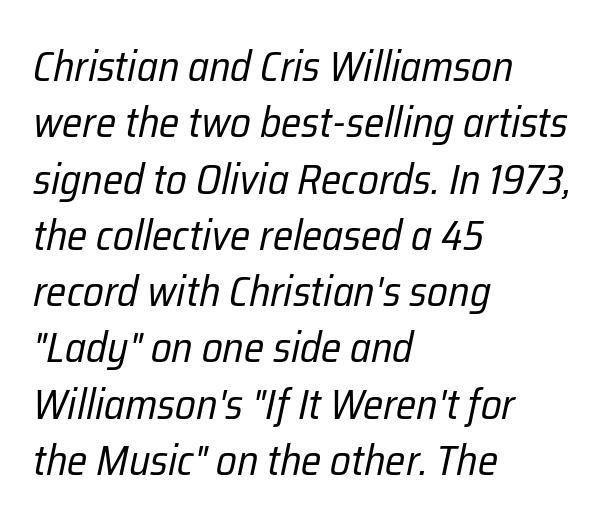
The rendering uses natural spacing where letterforms have individual widths. The typography opts for an oblique posture over an upright one. These lines stack with their left ends in a neat column. The letterforms sit at book weight or below. Reading down the column, the eye jumps a familiar distance to each next line. The type is set solid horizontally, with unmodified tracking.
